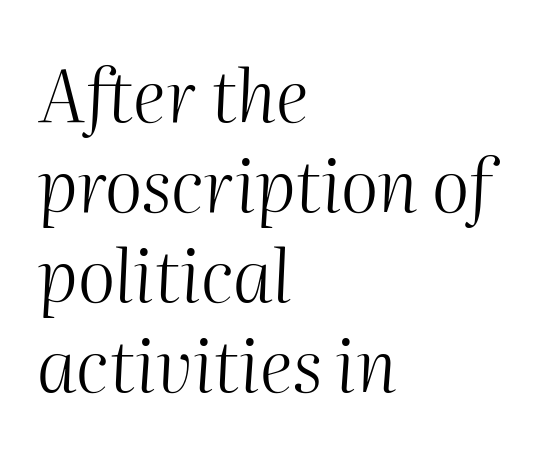
Q: Is the text bold? A: No.
Q: Is the text italic (slanted)? A: Yes, it leans right by about 2 degrees.
Q: Is the text underlined? A: No.
Q: How is the paragraph aligned? A: Left-aligned.
Q: Is the spacing between letters normal or unusually wide? A: Normal.
Q: Is the spacing between lines tight, normal or loose? A: Normal.
Q: Width (condensed, normal, or wide)? A: Normal.
Q: Stroke contrast? A: Medium.
Q: x-height? A: Medium.
Q: Monospaced? A: No.
